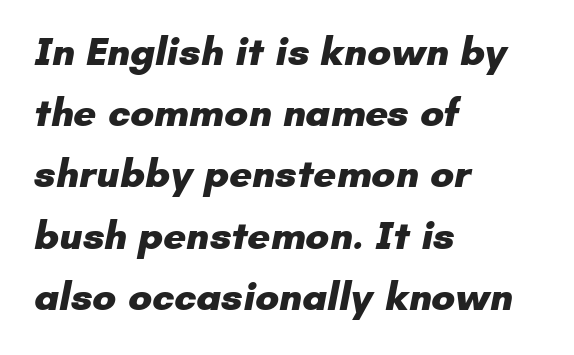
{"serif": "no", "bold": "yes", "weight": "heavy", "width": "normal", "stroke_contrast": "low", "x_height": "small", "monospaced": "no", "underline": "no", "align": "left", "line_spacing": "normal", "line_spacing_ratio": 1.53, "letter_spacing": "normal", "letter_spacing_em": 0.0, "glyph_px": 40}
